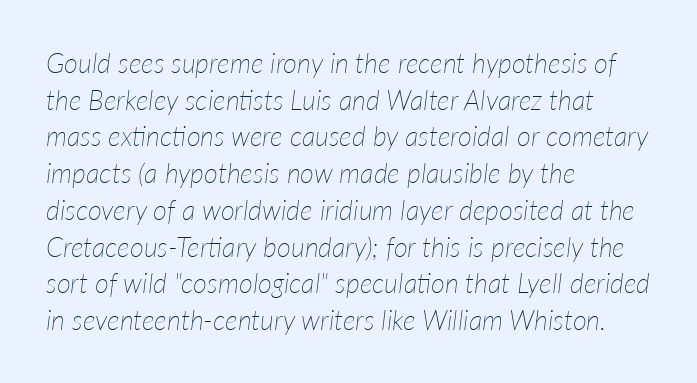
The image shows 27 px text type, italic (leaning right); set left-aligned, normal line spacing (1.36x), normal letter spacing, not underlined.
